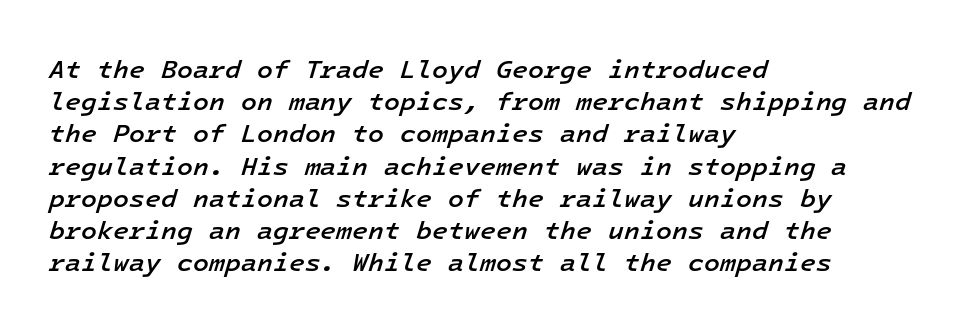
What stands out about the letter spacing? Nothing — it is the standard amount. A semibold gives these letters moderate extra thickness, short of bold. Is the type slanted? Yes — the strokes lean at a clear angle. Which margin do the lines hug? The left one — the right edge is uneven. The words here are not underlined.
